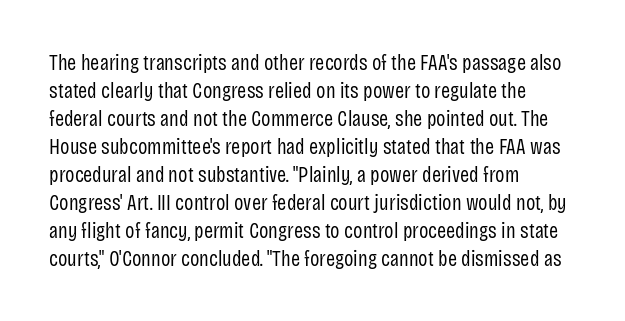
The image shows 22 px text type, upright; set left-aligned, normal line spacing (1.27x), normal letter spacing, not underlined.
